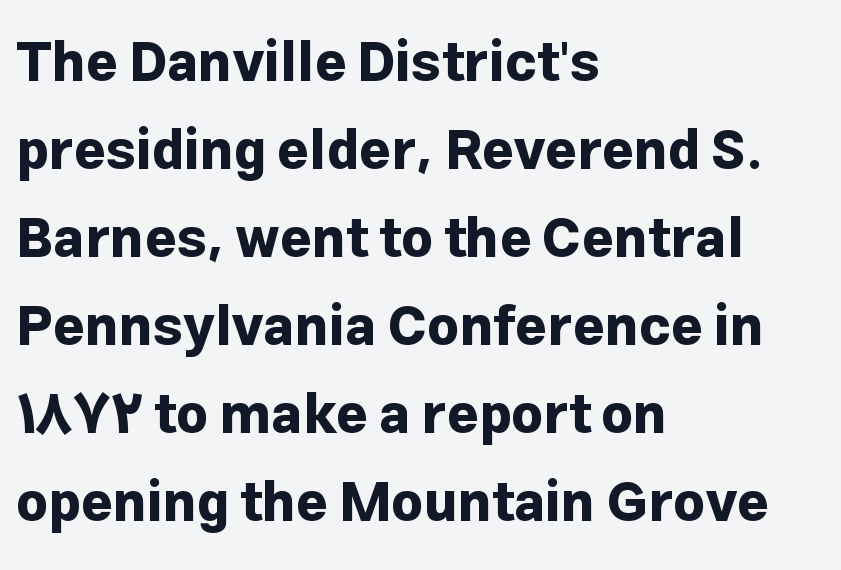
The image shows 55 px bold sans-serif type, upright; set left-aligned, normal line spacing (1.6x), normal letter spacing, not underlined; low stroke contrast and a medium x-height.
